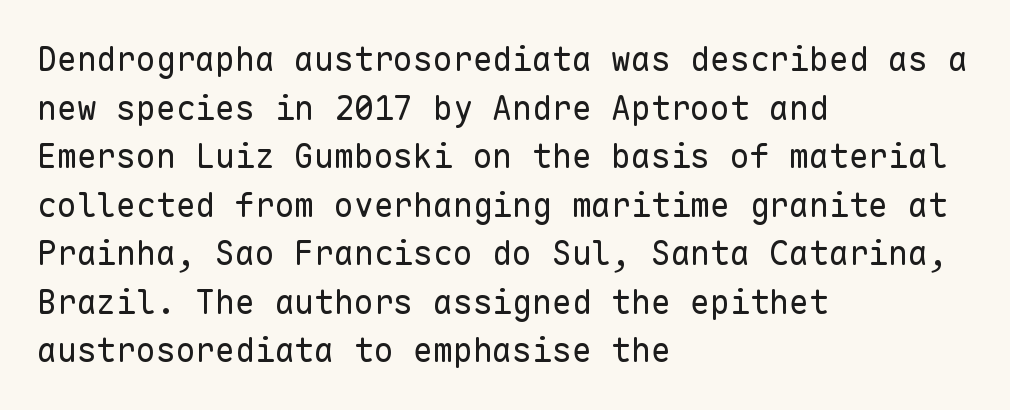
Q: Is the text bold? A: No.
Q: Is the text italic (slanted)? A: No, it is upright.
Q: Is the typeface a serif or a sans-serif typeface? A: Sans-serif.
Q: Is the text underlined? A: No.
Q: How is the paragraph aligned? A: Left-aligned.
Q: Is the spacing between letters normal or unusually wide? A: Normal.
Q: Is the spacing between lines tight, normal or loose? A: Normal.
Q: Width (condensed, normal, or wide)? A: Normal.
Q: Stroke contrast? A: Low.
Q: x-height? A: Medium.
Q: Monospaced? A: Yes.
